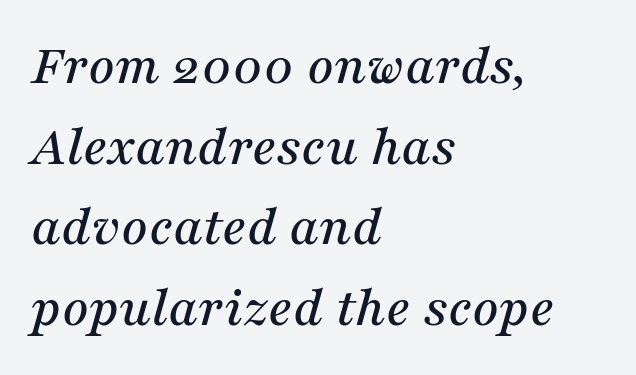
The image shows 58 px serif type, italic (leaning right); set left-aligned, normal line spacing (1.39x), normal letter spacing, not underlined; medium stroke contrast and a medium x-height.
